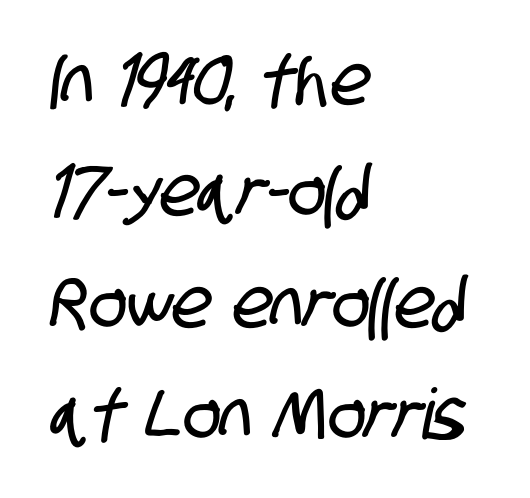
In terms of letterspacing, this is plain default setting. Does the leading feel generous? No, just average. Descenders hang freely into open space. You could not count columns in this text — the font is proportionally spaced. The ragged edge is on the right, which tells us the setting is flush left. Stroke terminals: plain, sans-serif.
